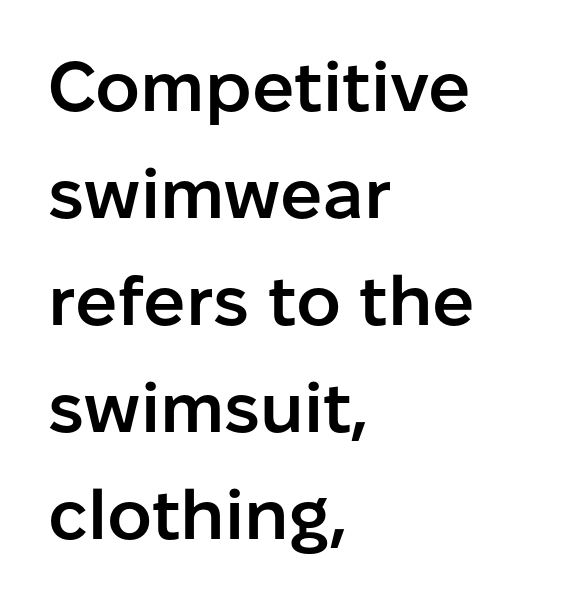
Only glyphs here, with clear space below each row. Tracking here is standard; glyphs follow each other at the usual distance. Typesetter's note: demi weight, one step under bold. If you measured baseline to baseline, you'd find a middling distance. Each letter's strokes conclude bluntly, with no projecting serifs. Each letter keeps its own natural width here, so spacing adapts to shape.
